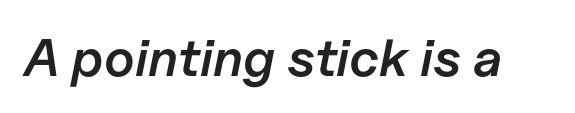
Q: Is the text bold? A: Semi-bold.
Q: Is the text italic (slanted)? A: Yes, it leans right by about 11 degrees.
Q: Is the text underlined? A: No.
Q: Is the spacing between letters normal or unusually wide? A: Normal.
Q: Width (condensed, normal, or wide)? A: Normal.
Q: Stroke contrast? A: Low.
Q: x-height? A: Medium.
Q: Monospaced? A: No.
